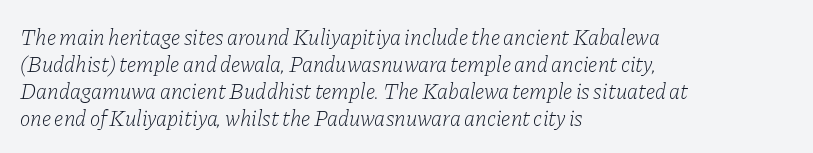
The image shows 22 px text type, italic (leaning right); set left-aligned, line spacing 1.22x, normal letter spacing, not underlined.
